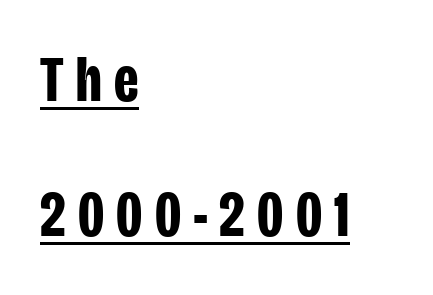
Q: Is the text bold? A: Yes.
Q: Is the text italic (slanted)? A: No, it is upright.
Q: Is the typeface a serif or a sans-serif typeface? A: Sans-serif.
Q: Is the text underlined? A: Yes.
Q: How is the paragraph aligned? A: Left-aligned.
Q: Is the spacing between lines tight, normal or loose? A: Loose.
Q: Width (condensed, normal, or wide)? A: Condensed.
Q: Stroke contrast? A: Low.
Q: x-height? A: Large.
Q: Monospaced? A: No.
